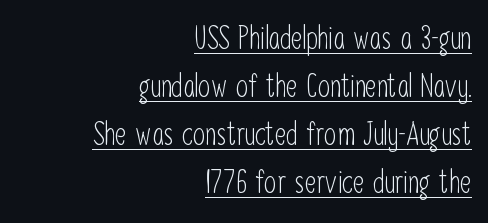
The image shows 31 px light, condensed sans-serif type, upright; set right-aligned, normal line spacing (1.55x), normal letter spacing, underlined; low stroke contrast and a medium x-height.
